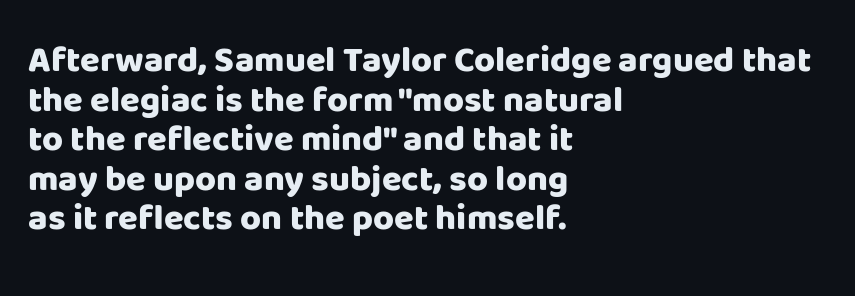
Cramped leading. This sample uses an upright cut, with every glyph sitting square on the baseline. This sample has the flowing, uneven cadence of proportional lettering. This sample is left-justified, so line endings fall wherever the words run out. This rendering employs a face without finishing strokes, i.e., a sans-serif.
